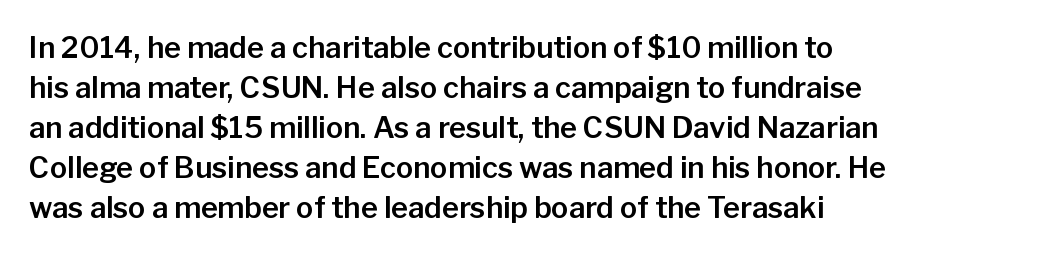
Q: Is the text italic (slanted)? A: No, it is upright.
Q: Is the typeface a serif or a sans-serif typeface? A: Sans-serif.
Q: Is the text underlined? A: No.
Q: How is the paragraph aligned? A: Left-aligned.
Q: Is the spacing between letters normal or unusually wide? A: Normal.
Q: Is the spacing between lines tight, normal or loose? A: Normal.
Q: Width (condensed, normal, or wide)? A: Normal.
Q: Stroke contrast? A: Low.
Q: x-height? A: Medium.
Q: Monospaced? A: No.
